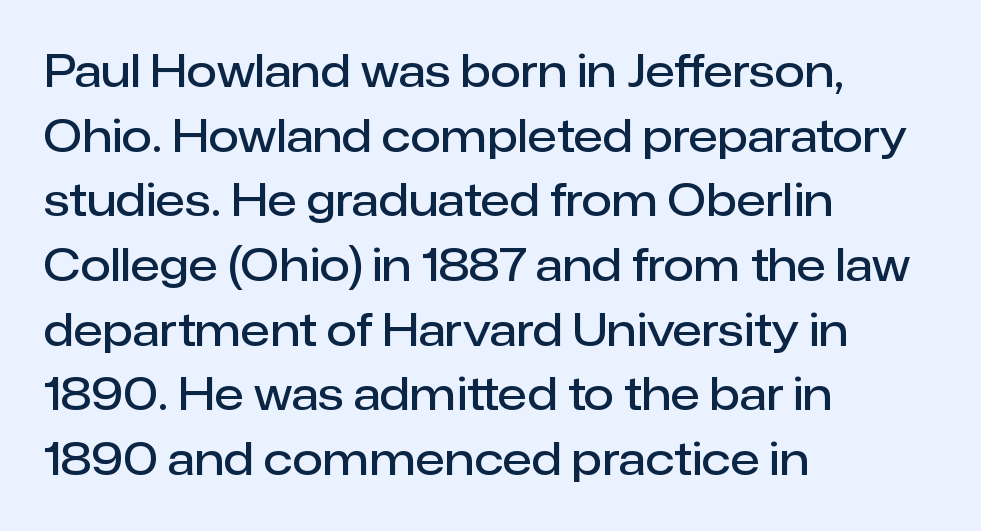
{"serif": "no", "italic": "no", "bold": "semi", "weight": "semibold", "width": "normal", "stroke_contrast": "low", "x_height": "medium", "monospaced": "no", "underline": "no", "align": "left", "line_spacing": "normal", "line_spacing_ratio": 1.47, "letter_spacing": "normal", "letter_spacing_em": 0.0, "glyph_px": 44}
